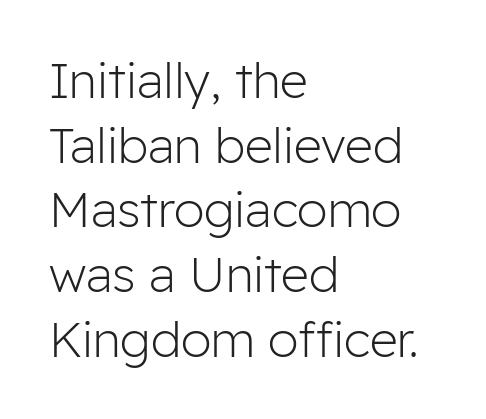
Alignment: flush left. Weight: in the light-to-regular range. Each letter's strokes conclude bluntly, with no projecting serifs. The baseline area is clear.
